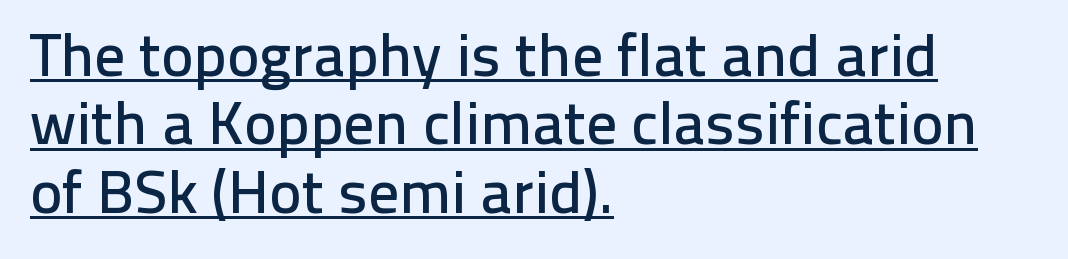
Tightly led — the rows are bunched. The letters advance in unequal steps, a hallmark of proportional type. A typesetter would mark this as roman, not italic. The setting favours the left margin, as ordinary paragraphs usually do. This sample carries an underscore along the baseline area. This sample uses a sans-serif face.
